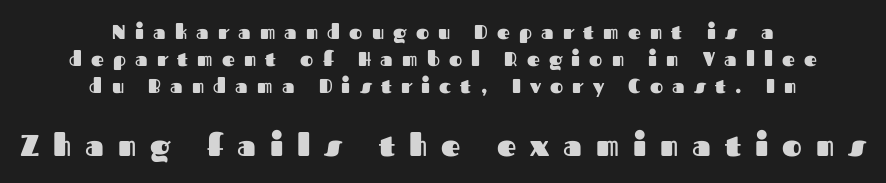
Letter spacing: wide. Anything drawn beneath the words? Only blank space. The type family on display is of the sans-serif kind. The letters stand upright; this is a roman face. The letters advance in unequal steps, a hallmark of proportional type. Is there much room between lines? A standard amount, neither cramped nor airy.
